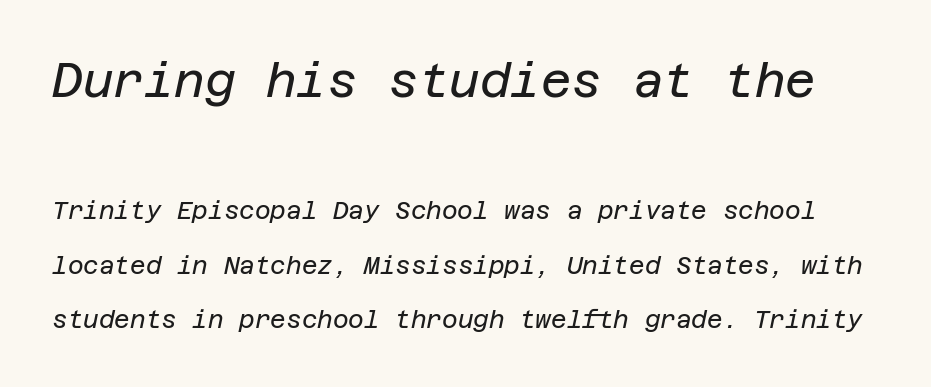
Q: Is the text bold? A: No.
Q: Is the text italic (slanted)? A: Yes, it leans right by about 12 degrees.
Q: Is the text underlined? A: No.
Q: Is the spacing between letters normal or unusually wide? A: Normal.
Q: Is the spacing between lines tight, normal or loose? A: Loose.
Q: Which block of text is set in a larger size, the first (top) or the second (bottom)? A: The first (top) one.
Q: Width (condensed, normal, or wide)? A: Normal.
Q: Stroke contrast? A: Low.
Q: x-height? A: Large.
